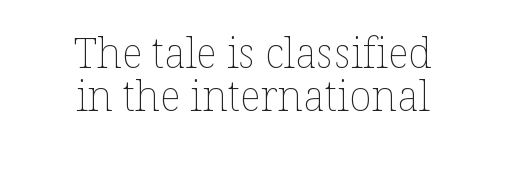
Q: Is the text bold? A: No.
Q: Is the text italic (slanted)? A: No, it is upright.
Q: Is the text underlined? A: No.
Q: How is the paragraph aligned? A: Centered.
Q: Is the spacing between letters normal or unusually wide? A: Normal.
Q: Is the spacing between lines tight, normal or loose? A: Tight.
Q: Width (condensed, normal, or wide)? A: Normal.
Q: Stroke contrast? A: Low.
Q: x-height? A: Medium.
Q: Monospaced? A: No.
